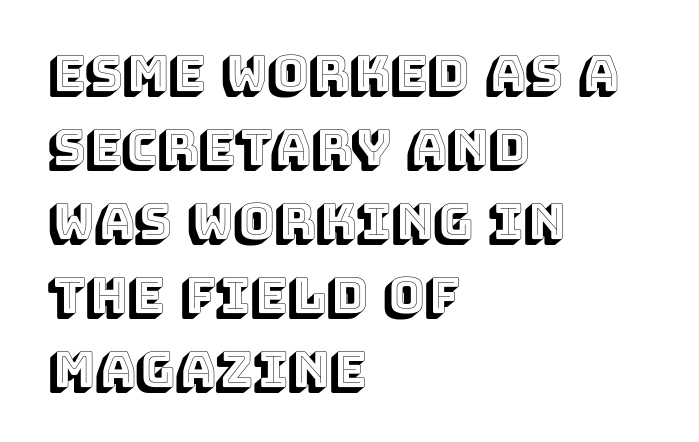
Q: Is the text italic (slanted)? A: No, it is upright.
Q: Is the text underlined? A: No.
Q: How is the paragraph aligned? A: Left-aligned.
Q: Is the spacing between letters normal or unusually wide? A: Normal.
Q: Is the spacing between lines tight, normal or loose? A: Normal.
Q: Width (condensed, normal, or wide)? A: Normal.
Q: x-height? A: Large.
Q: Monospaced? A: No.
